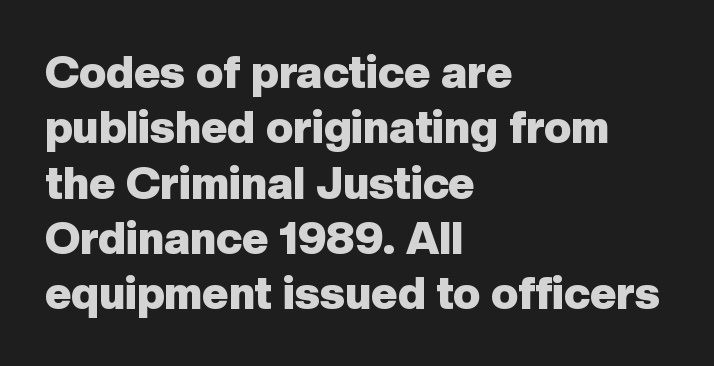
Descenders hang freely into open space. Does the lettering tilt? It doesn't — this is upright. Caption: multi-line text, flush left, ragged right. What stands out about the letter spacing? Nothing — it is the standard amount.
